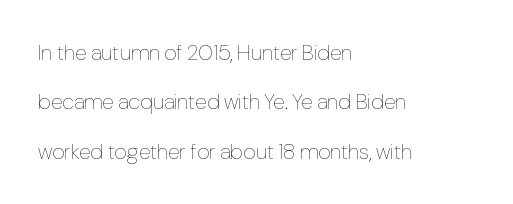
Q: Is the text bold? A: No.
Q: Is the text italic (slanted)? A: No, it is upright.
Q: Is the text underlined? A: No.
Q: How is the paragraph aligned? A: Left-aligned.
Q: Is the spacing between letters normal or unusually wide? A: Normal.
Q: Is the spacing between lines tight, normal or loose? A: Loose.
